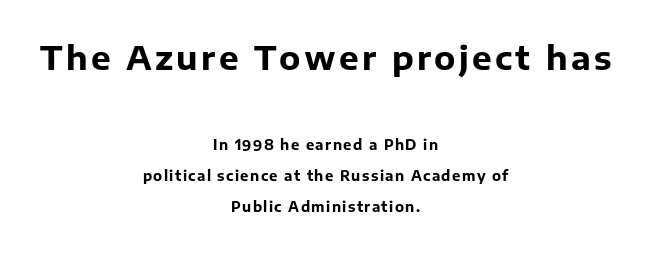
{"serif": "no", "italic": "no", "bold": "yes", "weight": "bold", "width": "normal", "stroke_contrast": "low", "x_height": "medium", "monospaced": "no", "underline": "no", "align": "center", "line_spacing": "loose", "line_spacing_ratio": 2.21, "larger_block": "first", "size_ratio": 2.36, "glyph_px": 33}
